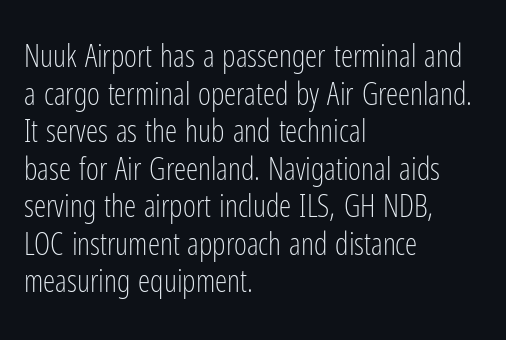
{"serif": "no", "italic": "no", "bold": "no", "weight": "light", "width": "condensed", "stroke_contrast": "low", "x_height": "medium", "monospaced": "no", "underline": "no", "align": "left", "line_spacing_ratio": 1.21, "letter_spacing": "normal", "letter_spacing_em": 0.0, "glyph_px": 31}
